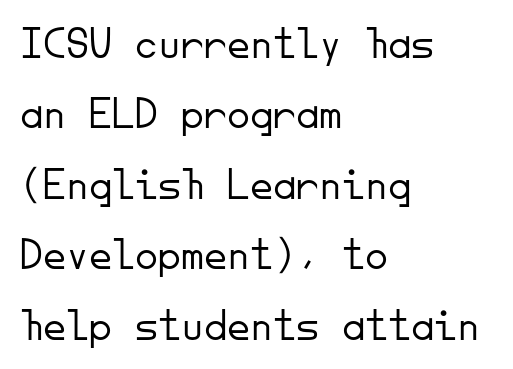
{"serif": "no", "italic": "no", "bold": "no", "weight": "light", "width": "normal", "stroke_contrast": "low", "x_height": "small", "monospaced": "yes", "underline": "no", "align": "left", "line_spacing": "normal", "line_spacing_ratio": 1.53, "letter_spacing": "normal", "letter_spacing_em": 0.0, "glyph_px": 46}
